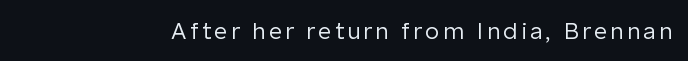
Honestly, there is no underline to notice here at all. This is roman type, the default non-slanted kind. Weight: not bold — regular or lighter.
